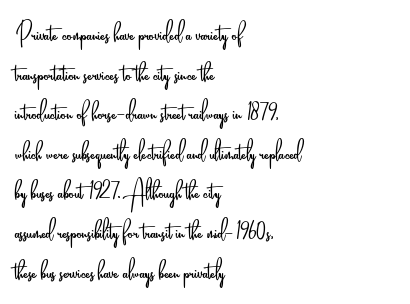
{"serif": "no", "bold": "no", "weight": "light", "width": "condensed", "stroke_contrast": "low", "x_height": "small", "monospaced": "no", "underline": "no", "align": "left", "line_spacing_ratio": 1.2, "letter_spacing": "normal", "letter_spacing_em": 0.0, "glyph_px": 33}
